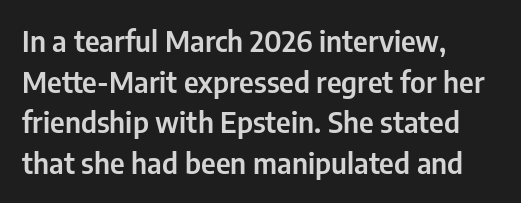
Q: Is the text italic (slanted)? A: No, it is upright.
Q: Is the typeface a serif or a sans-serif typeface? A: Sans-serif.
Q: Is the text underlined? A: No.
Q: How is the paragraph aligned? A: Left-aligned.
Q: Is the spacing between letters normal or unusually wide? A: Normal.
Q: Is the spacing between lines tight, normal or loose? A: Normal.
Q: Width (condensed, normal, or wide)? A: Condensed.
Q: Stroke contrast? A: Low.
Q: x-height? A: Medium.
Q: Monospaced? A: No.
